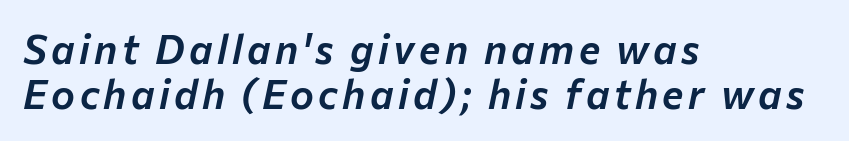
Q: Is the text italic (slanted)? A: Yes, it leans right by about 12 degrees.
Q: Is the text underlined? A: No.
Q: How is the paragraph aligned? A: Left-aligned.
Q: Is the spacing between lines tight, normal or loose? A: Tight.
Q: Width (condensed, normal, or wide)? A: Normal.
Q: Stroke contrast? A: Low.
Q: x-height? A: Medium.
Q: Monospaced? A: No.
